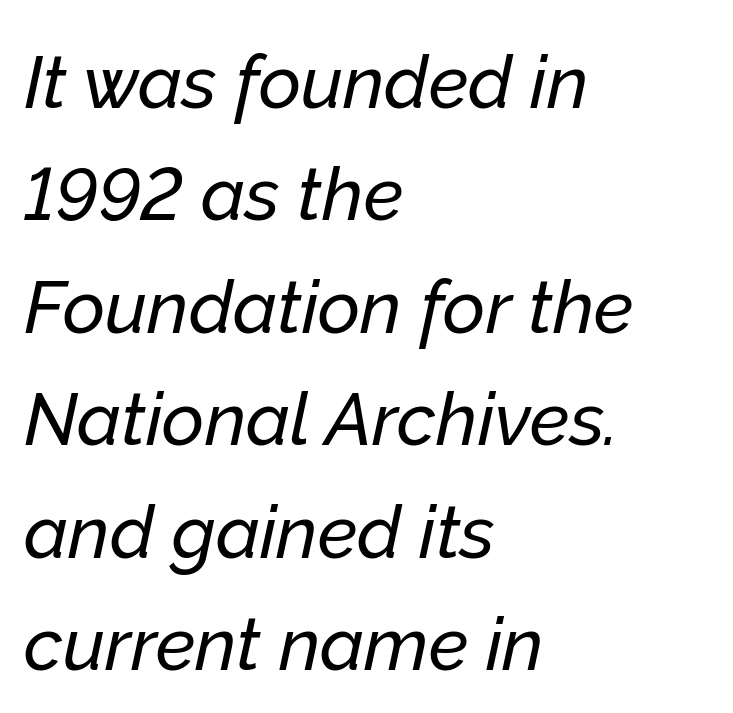
{"italic": "yes", "lean": "right", "slant_degrees": 12, "width": "normal", "stroke_contrast": "low", "x_height": "medium", "monospaced": "no", "underline": "no", "align": "left", "line_spacing": "normal", "line_spacing_ratio": 1.54, "letter_spacing": "normal", "letter_spacing_em": 0.0, "glyph_px": 73}
